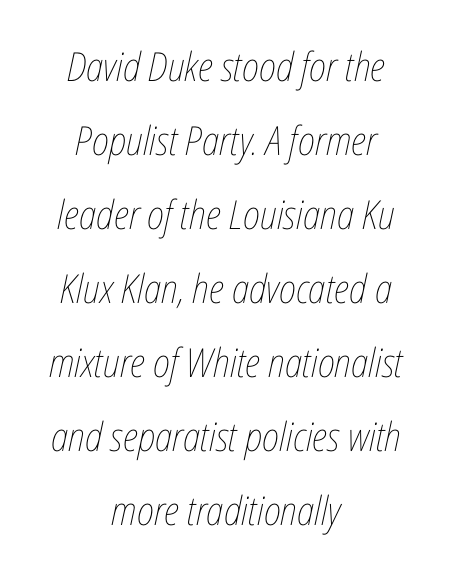
Q: Is the text bold? A: No.
Q: Is the text italic (slanted)? A: Yes, it leans right by about 12 degrees.
Q: Is the text underlined? A: No.
Q: How is the paragraph aligned? A: Centered.
Q: Is the spacing between letters normal or unusually wide? A: Normal.
Q: Width (condensed, normal, or wide)? A: Condensed.
Q: Stroke contrast? A: Low.
Q: x-height? A: Medium.
Q: Monospaced? A: No.
